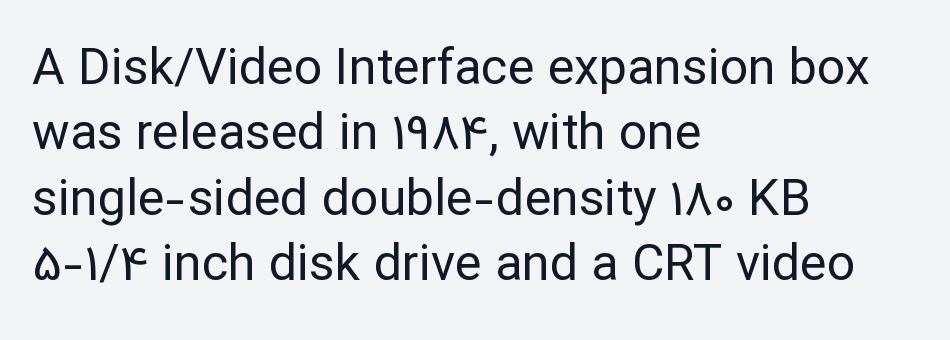
Q: Is the text bold? A: No.
Q: Is the text italic (slanted)? A: No, it is upright.
Q: Is the typeface a serif or a sans-serif typeface? A: Sans-serif.
Q: Is the text underlined? A: No.
Q: How is the paragraph aligned? A: Left-aligned.
Q: Is the spacing between letters normal or unusually wide? A: Normal.
Q: Is the spacing between lines tight, normal or loose? A: Normal.
Q: Width (condensed, normal, or wide)? A: Normal.
Q: Stroke contrast? A: Low.
Q: x-height? A: Medium.
Q: Monospaced? A: No.
